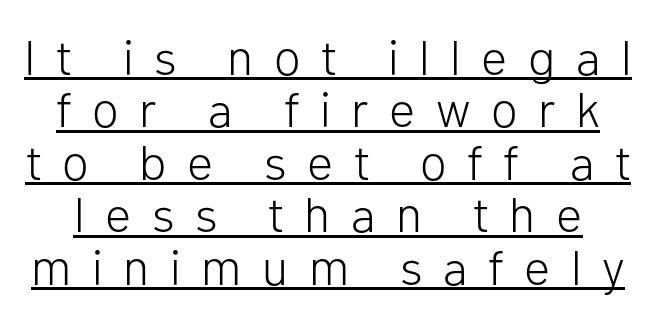
The image shows 49 px light sans-serif type, upright; set tight line spacing (1.07x), unusually wide letter spacing (+0.42 em), underlined; low stroke contrast and a medium x-height.
